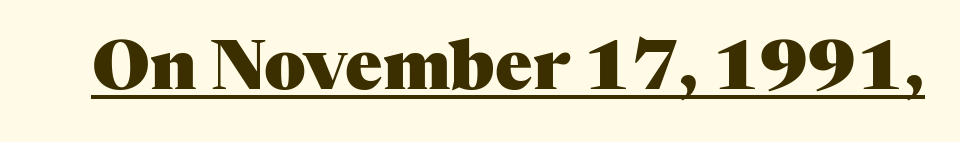
{"serif": "yes", "italic": "no", "bold": "yes", "weight": "heavy", "width": "normal", "stroke_contrast": "medium", "x_height": "medium", "monospaced": "no", "underline": "yes", "letter_spacing": "normal", "letter_spacing_em": 0.0, "glyph_px": 69}
